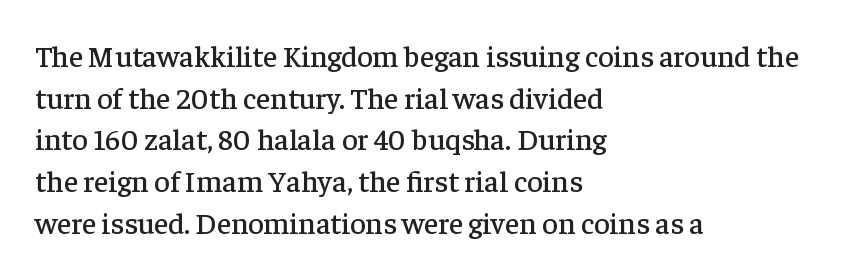
Q: Is the text italic (slanted)? A: No, it is upright.
Q: Is the typeface a serif or a sans-serif typeface? A: Serif.
Q: Is the text underlined? A: No.
Q: How is the paragraph aligned? A: Left-aligned.
Q: Is the spacing between letters normal or unusually wide? A: Normal.
Q: Is the spacing between lines tight, normal or loose? A: Normal.
Q: Width (condensed, normal, or wide)? A: Normal.
Q: Stroke contrast? A: Low.
Q: x-height? A: Medium.
Q: Monospaced? A: No.
